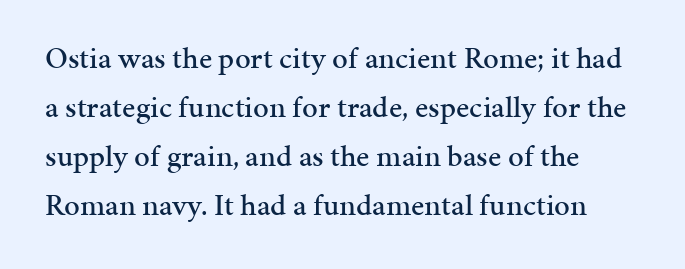
{"serif": "yes", "italic": "no", "width": "normal", "stroke_contrast": "medium", "x_height": "medium", "monospaced": "no", "underline": "no", "align": "left", "line_spacing": "normal", "line_spacing_ratio": 1.58, "letter_spacing": "normal", "letter_spacing_em": 0.0, "glyph_px": 31}
